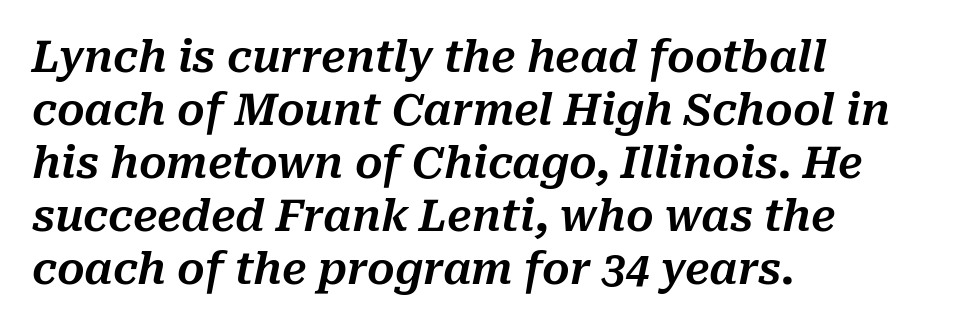
{"italic": "yes", "lean": "right", "slant_degrees": 10, "width": "normal", "stroke_contrast": "medium", "x_height": "medium", "monospaced": "no", "underline": "no", "align": "left", "line_spacing_ratio": 1.23, "letter_spacing": "normal", "letter_spacing_em": 0.0, "glyph_px": 43}
